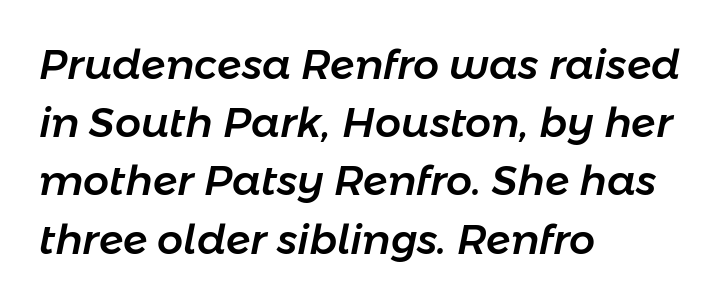
Q: Is the text italic (slanted)? A: Yes, it leans right by about 11 degrees.
Q: Is the text underlined? A: No.
Q: How is the paragraph aligned? A: Left-aligned.
Q: Is the spacing between letters normal or unusually wide? A: Normal.
Q: Is the spacing between lines tight, normal or loose? A: Normal.
Q: Width (condensed, normal, or wide)? A: Normal.
Q: Stroke contrast? A: Low.
Q: x-height? A: Medium.
Q: Monospaced? A: No.
